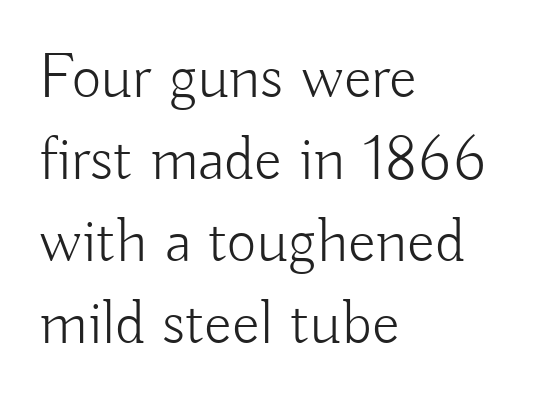
Q: Is the text bold? A: No.
Q: Is the text italic (slanted)? A: No, it is upright.
Q: Is the typeface a serif or a sans-serif typeface? A: Sans-serif.
Q: Is the text underlined? A: No.
Q: How is the paragraph aligned? A: Left-aligned.
Q: Is the spacing between letters normal or unusually wide? A: Normal.
Q: Is the spacing between lines tight, normal or loose? A: Normal.
Q: Width (condensed, normal, or wide)? A: Normal.
Q: Stroke contrast? A: Low.
Q: x-height? A: Small.
Q: Monospaced? A: No.
